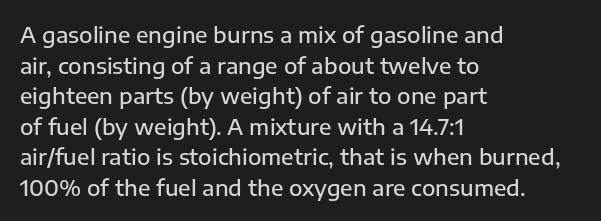
Q: Is the text bold? A: Semi-bold.
Q: Is the text italic (slanted)? A: No, it is upright.
Q: Is the text underlined? A: No.
Q: How is the paragraph aligned? A: Left-aligned.
Q: Is the spacing between letters normal or unusually wide? A: Normal.
Q: Is the spacing between lines tight, normal or loose? A: Normal.
